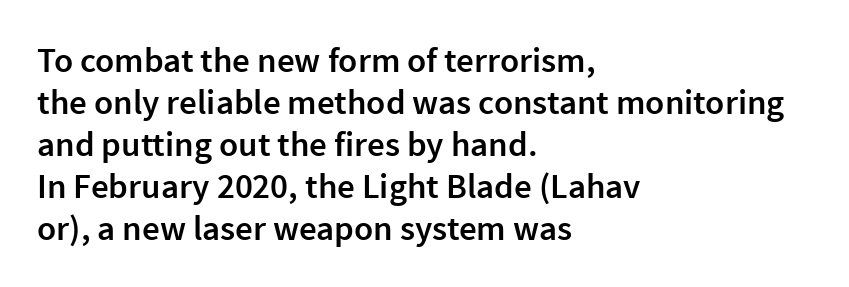
{"serif": "no", "italic": "no", "bold": "semi", "weight": "semibold", "width": "normal", "x_height": "medium", "monospaced": "no", "underline": "no", "align": "left", "line_spacing_ratio": 1.2, "letter_spacing": "normal", "letter_spacing_em": 0.0, "glyph_px": 35}
